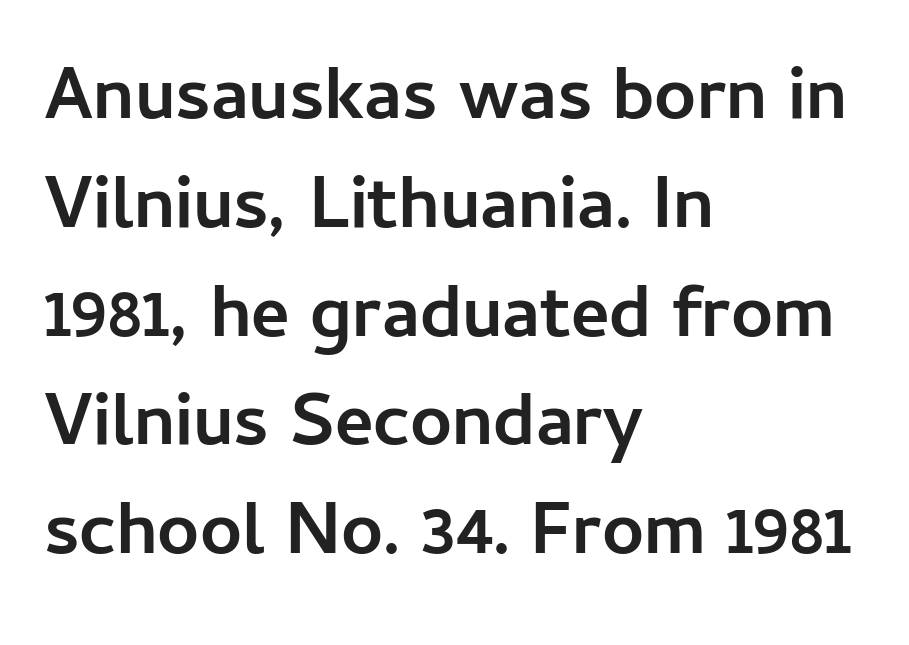
Q: Is the text bold? A: Yes.
Q: Is the text italic (slanted)? A: No, it is upright.
Q: Is the typeface a serif or a sans-serif typeface? A: Sans-serif.
Q: Is the text underlined? A: No.
Q: How is the paragraph aligned? A: Left-aligned.
Q: Is the spacing between letters normal or unusually wide? A: Normal.
Q: Is the spacing between lines tight, normal or loose? A: Normal.
Q: Width (condensed, normal, or wide)? A: Normal.
Q: Stroke contrast? A: Low.
Q: x-height? A: Medium.
Q: Monospaced? A: No.
